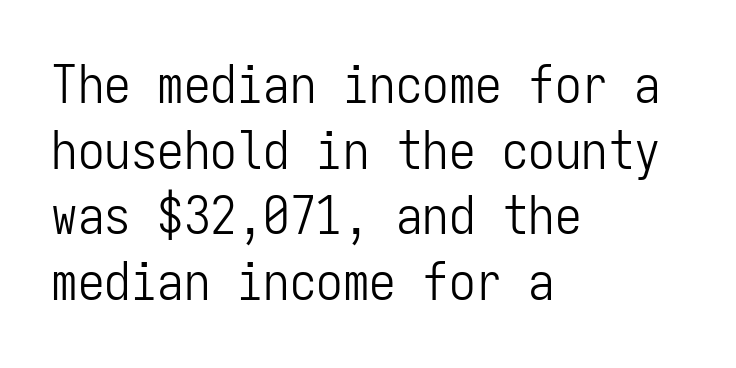
{"serif": "no", "italic": "no", "bold": "no", "weight": "light", "width": "condensed", "stroke_contrast": "low", "x_height": "medium", "monospaced": "yes", "underline": "no", "align": "left", "line_spacing_ratio": 1.24, "letter_spacing": "normal", "letter_spacing_em": 0.0, "glyph_px": 53}
